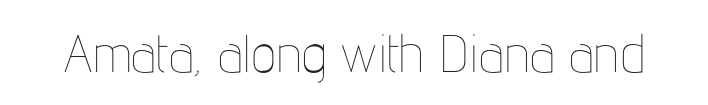
The image shows 53 px thin, condensed type, upright; set normal letter spacing, not underlined; low stroke contrast and a medium x-height.
